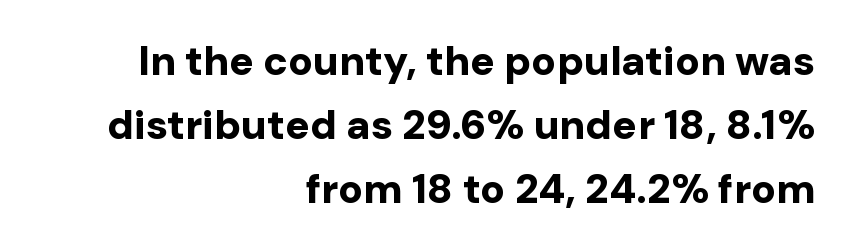
Q: Is the text bold? A: Yes.
Q: Is the text italic (slanted)? A: No, it is upright.
Q: Is the typeface a serif or a sans-serif typeface? A: Sans-serif.
Q: Is the text underlined? A: No.
Q: How is the paragraph aligned? A: Right-aligned.
Q: Is the spacing between letters normal or unusually wide? A: Normal.
Q: Is the spacing between lines tight, normal or loose? A: Normal.
Q: Width (condensed, normal, or wide)? A: Normal.
Q: Stroke contrast? A: Low.
Q: x-height? A: Medium.
Q: Monospaced? A: No.
